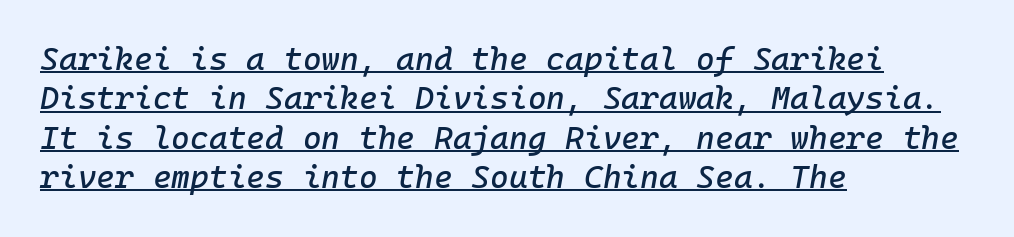
The rendering anchors every line to the left-hand side. Beneath each row of characters lies a ruled line. You could count columns in this text — the font is strictly monospaced. The specimen reads as italic at a glance.
